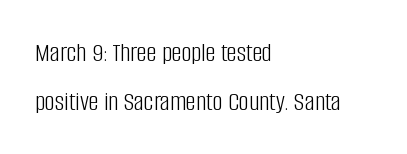
Every row of glyphs begins at an identical x-position on the left. The face used here is proportionally spaced, like ordinary book or web type. Lines of text with bare space underneath. The text was rendered using a sans face with plain stroke endings. Every stem runs plumb, perpendicular to the baseline. The characters are drawn with everyday or finer stroke widths.
